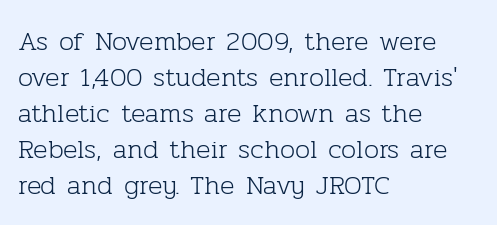
The image shows 27 px text type, upright; set left-aligned, normal line spacing (1.33x), normal letter spacing, not underlined.
